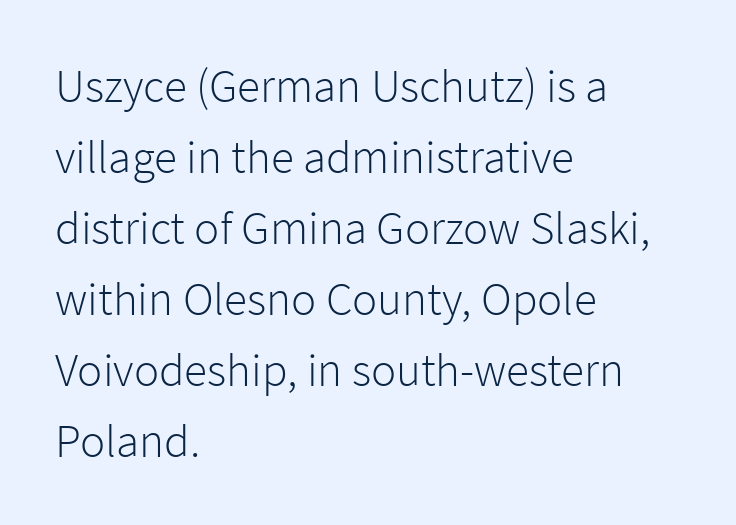
{"serif": "no", "italic": "no", "bold": "no", "weight": "light", "width": "normal", "stroke_contrast": "low", "x_height": "medium", "monospaced": "no", "underline": "no", "align": "left", "line_spacing": "normal", "line_spacing_ratio": 1.51, "letter_spacing": "normal", "letter_spacing_em": 0.0, "glyph_px": 47}
